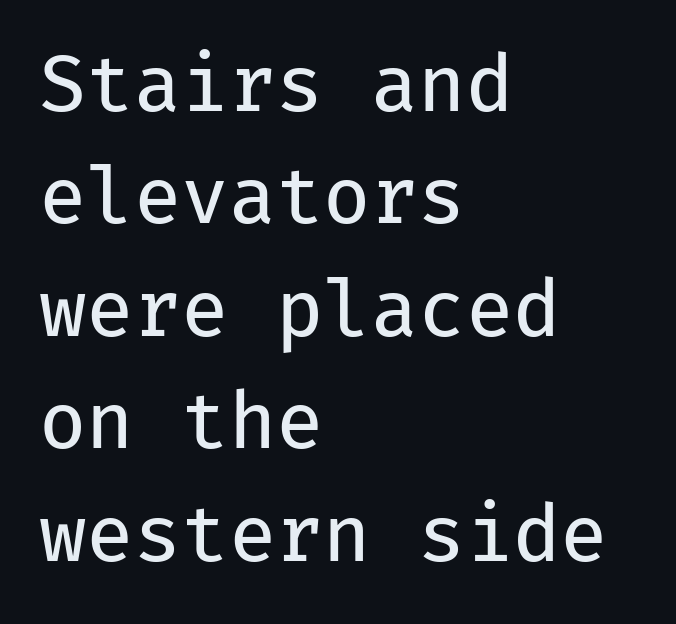
Descenders hang freely into open space. Does the copy run flush right? No — it runs flush left. This is the regular roman posture of the typeface. Is this a fixed-width face? Yes — each glyph sits in an identical cell. Is the letter spacing exaggerated? No — it looks like the ordinary default.
